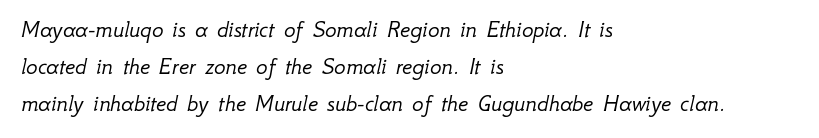
The image shows 24 px text type, italic (leaning right); set left-aligned, normal line spacing (1.54x), normal letter spacing, not underlined.
